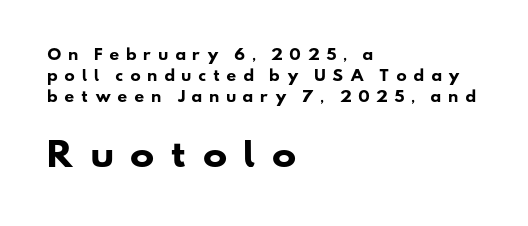
{"serif": "no", "bold": "yes", "weight": "heavy", "width": "wide", "stroke_contrast": "low", "x_height": "small", "monospaced": "no", "underline": "no", "align": "left", "line_spacing": "normal", "line_spacing_ratio": 1.51, "letter_spacing": "wide", "letter_spacing_em": 0.45, "larger_block": "second", "size_ratio": 2.36, "glyph_px": 33}
